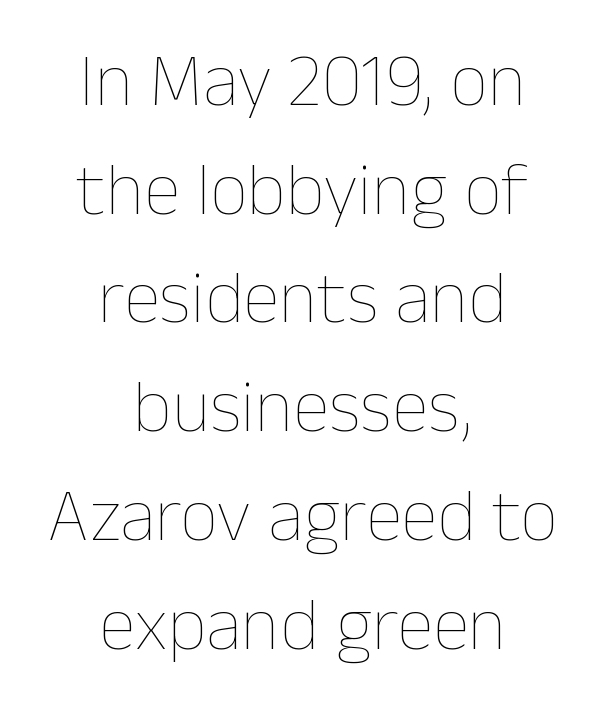
{"italic": "no", "bold": "no", "weight": "thin", "width": "normal", "stroke_contrast": "low", "x_height": "medium", "monospaced": "no", "underline": "no", "align": "center", "line_spacing": "normal", "line_spacing_ratio": 1.45, "letter_spacing": "normal", "letter_spacing_em": 0.0, "glyph_px": 75}
